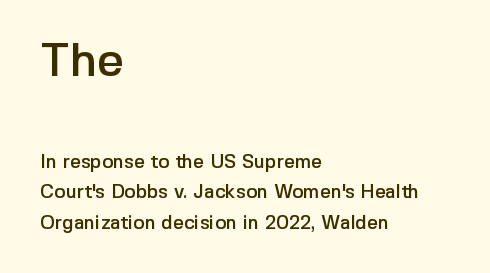
Q: Is the text italic (slanted)? A: No, it is upright.
Q: Is the typeface a serif or a sans-serif typeface? A: Sans-serif.
Q: Is the text underlined? A: No.
Q: How is the paragraph aligned? A: Left-aligned.
Q: Is the spacing between letters normal or unusually wide? A: Normal.
Q: Is the spacing between lines tight, normal or loose? A: Normal.
Q: Which block of text is set in a larger size, the first (top) or the second (bottom)? A: The first (top) one.
Q: Width (condensed, normal, or wide)? A: Normal.
Q: x-height? A: Medium.
Q: Monospaced? A: No.
